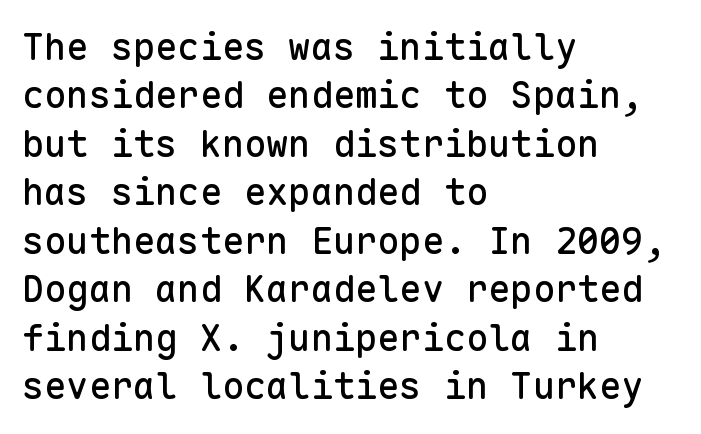
This sample uses plain, unmodified letter spacing. Spacing verdict: monospaced, one width for all characters. Horizontal bands of white between lines are of average thickness. The font family rendered here belongs to the sans-serif group. This is roman type, the default non-slanted kind. Words float on clear page, feet unadorned.
